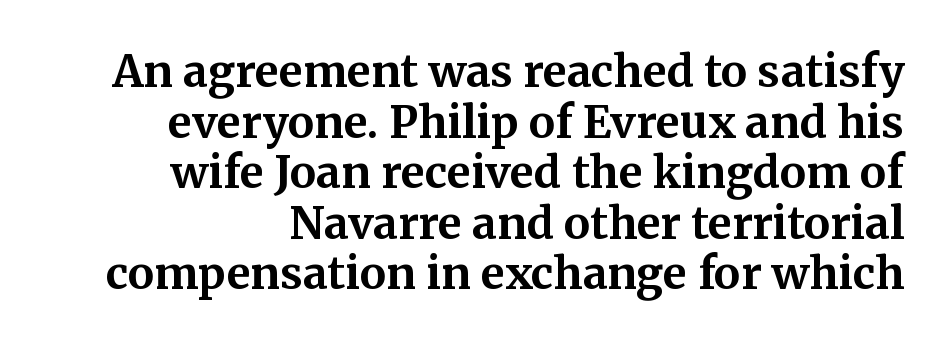
{"serif": "yes", "italic": "no", "bold": "yes", "weight": "bold", "width": "normal", "stroke_contrast": "medium", "x_height": "medium", "monospaced": "no", "underline": "no", "line_spacing": "tight", "line_spacing_ratio": 1.15, "letter_spacing": "normal", "letter_spacing_em": 0.0, "glyph_px": 44}
